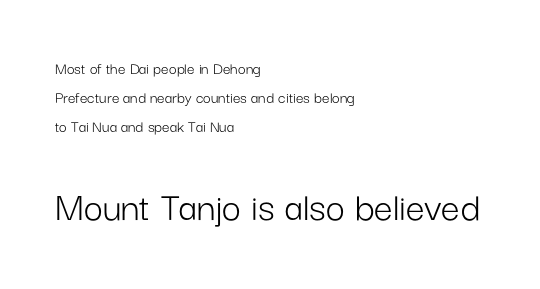
{"serif": "no", "italic": "no", "bold": "no", "weight": "light", "width": "normal", "stroke_contrast": "low", "x_height": "medium", "monospaced": "no", "underline": "no", "align": "left", "line_spacing": "normal", "line_spacing_ratio": 1.7, "letter_spacing": "normal", "letter_spacing_em": 0.0, "larger_block": "second", "size_ratio": 2.47, "glyph_px": 42}
